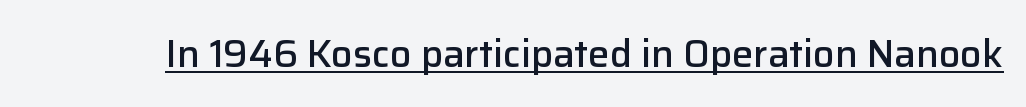
The image shows 38 px semibold sans-serif type, upright; set normal letter spacing, underlined; low stroke contrast and a medium x-height.
